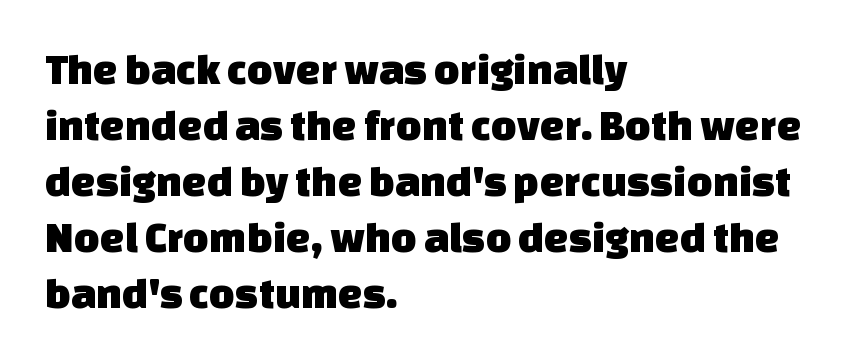
The image shows 44 px sans-serif type; set left-aligned, normal line spacing (1.27x), normal letter spacing, not underlined; low stroke contrast and a large x-height.
